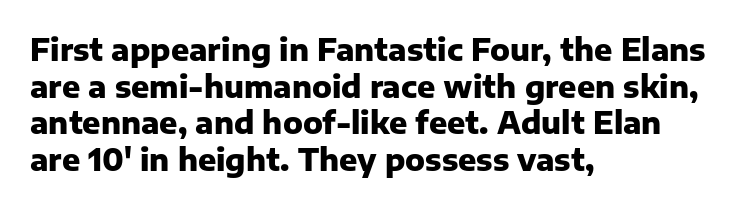
Q: Is the text bold? A: Yes.
Q: Is the text italic (slanted)? A: No, it is upright.
Q: Is the typeface a serif or a sans-serif typeface? A: Sans-serif.
Q: Is the text underlined? A: No.
Q: How is the paragraph aligned? A: Left-aligned.
Q: Is the spacing between letters normal or unusually wide? A: Normal.
Q: Width (condensed, normal, or wide)? A: Normal.
Q: Stroke contrast? A: Low.
Q: x-height? A: Medium.
Q: Monospaced? A: No.
